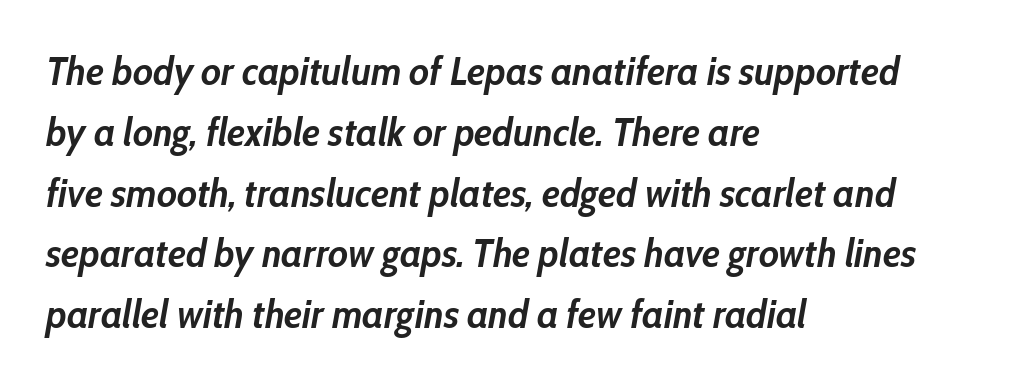
Q: Is the text bold? A: Yes.
Q: Is the text italic (slanted)? A: Yes, it leans right by about 10 degrees.
Q: Is the text underlined? A: No.
Q: How is the paragraph aligned? A: Left-aligned.
Q: Is the spacing between letters normal or unusually wide? A: Normal.
Q: Is the spacing between lines tight, normal or loose? A: Normal.
Q: Width (condensed, normal, or wide)? A: Condensed.
Q: Stroke contrast? A: Low.
Q: x-height? A: Medium.
Q: Monospaced? A: No.
